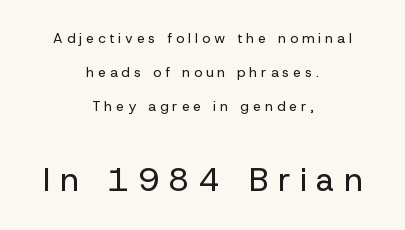
Where is the straight margin? There isn't one; the lines are centered. Honestly, there is no underline to notice here at all. The later block is typeset at a bigger size than the earlier block. This sample has the flowing, uneven cadence of proportional lettering. No letter is thick-stroked: the sample isn't bold. These lines stand farther apart than default settings would place them.
